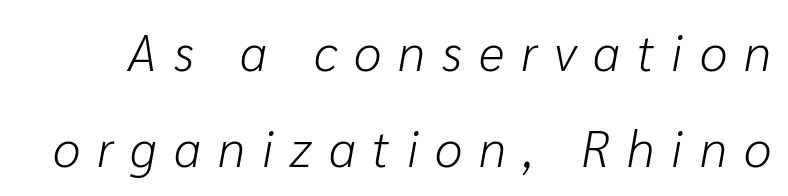
Q: Is the text bold? A: No.
Q: Is the text italic (slanted)? A: Yes, it leans right by about 10 degrees.
Q: Is the text underlined? A: No.
Q: Is the spacing between letters normal or unusually wide? A: Unusually wide.
Q: Is the spacing between lines tight, normal or loose? A: Loose.
Q: Width (condensed, normal, or wide)? A: Normal.
Q: Stroke contrast? A: Low.
Q: x-height? A: Medium.
Q: Monospaced? A: No.
